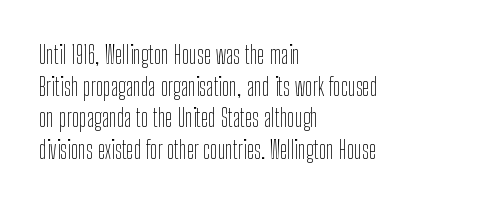
Q: Is the text bold? A: No.
Q: Is the text italic (slanted)? A: No, it is upright.
Q: Is the text underlined? A: No.
Q: How is the paragraph aligned? A: Left-aligned.
Q: Is the spacing between letters normal or unusually wide? A: Normal.
Q: Is the spacing between lines tight, normal or loose? A: Normal.
